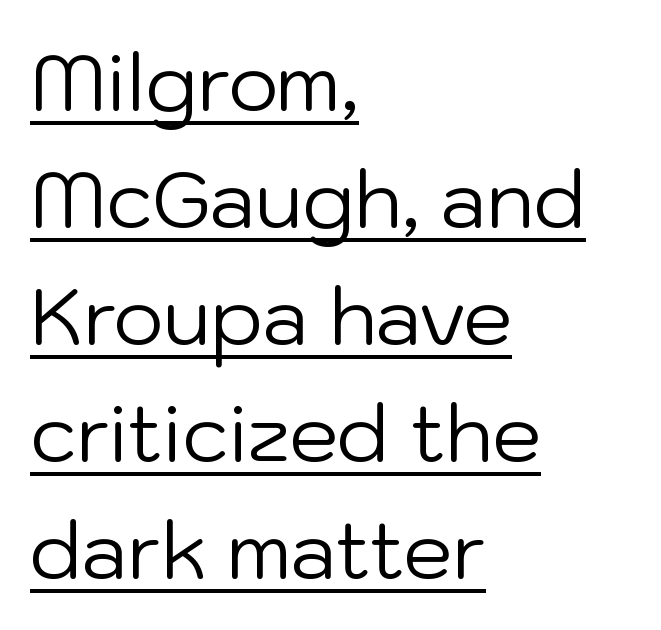
Q: Is the text bold? A: No.
Q: Is the text italic (slanted)? A: No, it is upright.
Q: Is the typeface a serif or a sans-serif typeface? A: Sans-serif.
Q: Is the text underlined? A: Yes.
Q: How is the paragraph aligned? A: Left-aligned.
Q: Is the spacing between letters normal or unusually wide? A: Normal.
Q: Is the spacing between lines tight, normal or loose? A: Normal.
Q: Width (condensed, normal, or wide)? A: Normal.
Q: Stroke contrast? A: Low.
Q: x-height? A: Medium.
Q: Monospaced? A: No.
